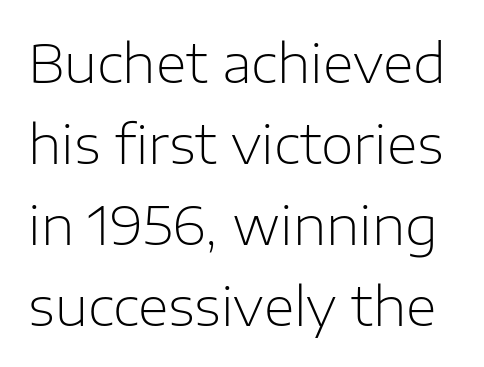
The zone under the glyphs is completely vacant. The passage shown is typed in a proportional face where columns would drift. The typeface has the unassuming heft of standard copy or less. Is there much room between lines? A standard amount, neither cramped nor airy. Posture: upright roman.
